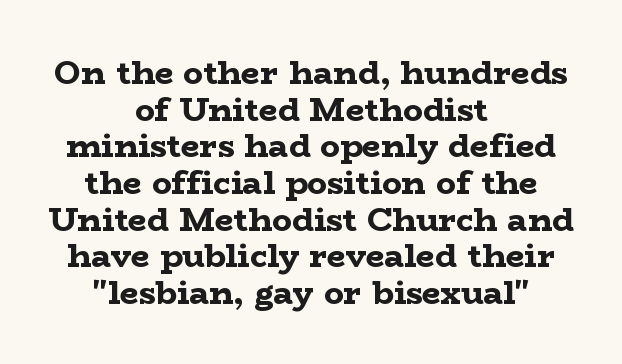
Q: Is the text bold? A: Yes.
Q: Is the text italic (slanted)? A: No, it is upright.
Q: Is the typeface a serif or a sans-serif typeface? A: Serif.
Q: Is the text underlined? A: No.
Q: How is the paragraph aligned? A: Centered.
Q: Is the spacing between letters normal or unusually wide? A: Normal.
Q: Is the spacing between lines tight, normal or loose? A: Tight.
Q: Width (condensed, normal, or wide)? A: Wide.
Q: Stroke contrast? A: Low.
Q: x-height? A: Medium.
Q: Monospaced? A: No.
